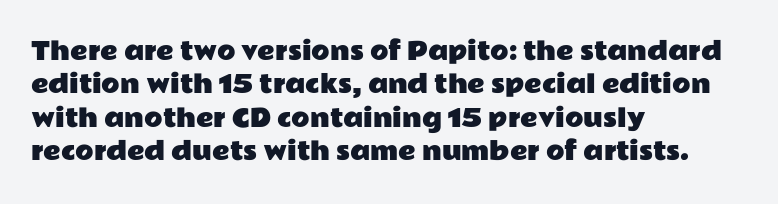
Q: Is the text italic (slanted)? A: No, it is upright.
Q: Is the text underlined? A: No.
Q: How is the paragraph aligned? A: Left-aligned.
Q: Is the spacing between letters normal or unusually wide? A: Normal.
Q: Is the spacing between lines tight, normal or loose? A: Normal.
